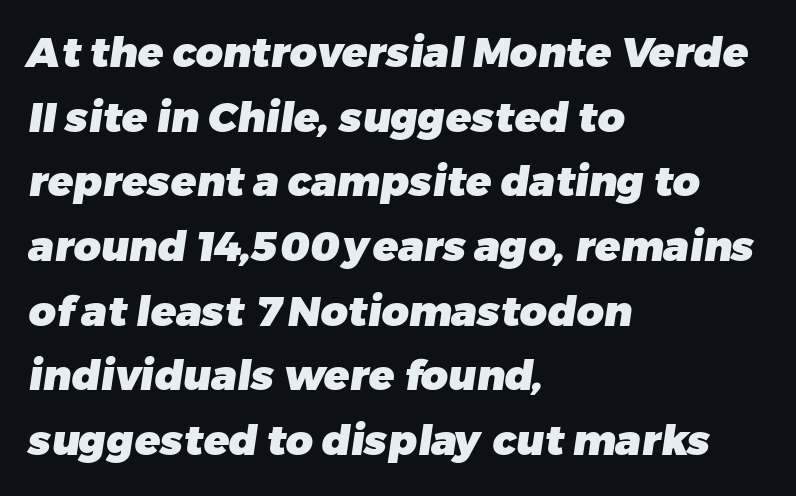
{"serif": "no", "bold": "yes", "weight": "heavy", "width": "normal", "stroke_contrast": "low", "x_height": "medium", "monospaced": "no", "underline": "no", "align": "left", "line_spacing": "normal", "line_spacing_ratio": 1.54, "letter_spacing": "normal", "letter_spacing_em": 0.0, "glyph_px": 42}
